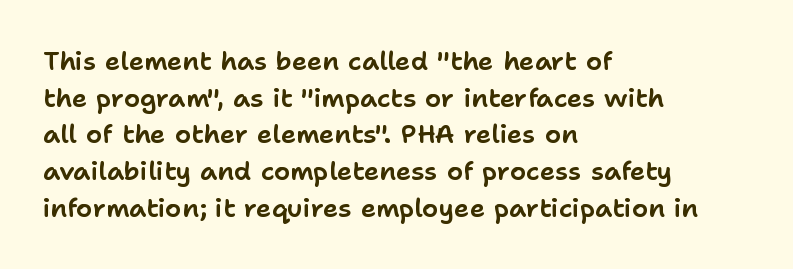
Here the glyphs are tracked normally, forming tight word shapes. Upright lettering throughout. Underline: absent. The lines are quadded left.
